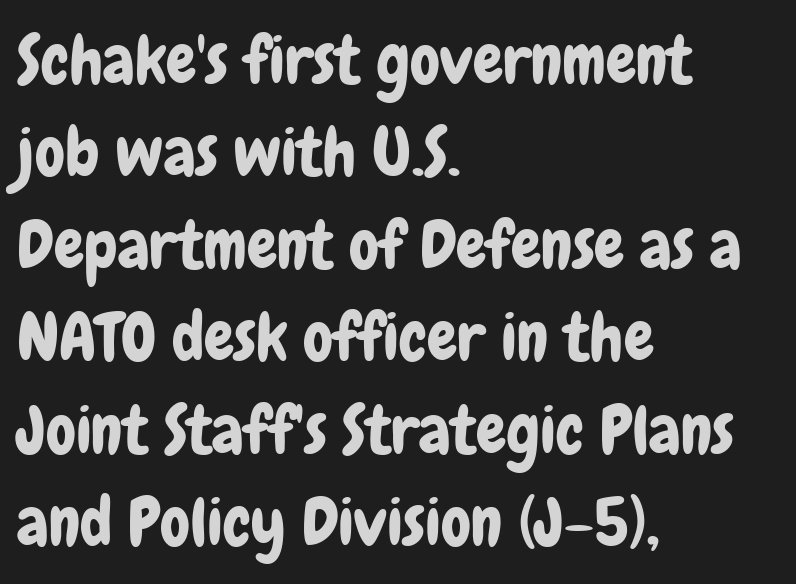
Nope, not italic — everything's standing straight. This rendering uses left alignment, leaving the right contour irregular. The face used here is proportionally spaced, like ordinary book or web type. There is no visible air inserted between adjacent glyphs.
